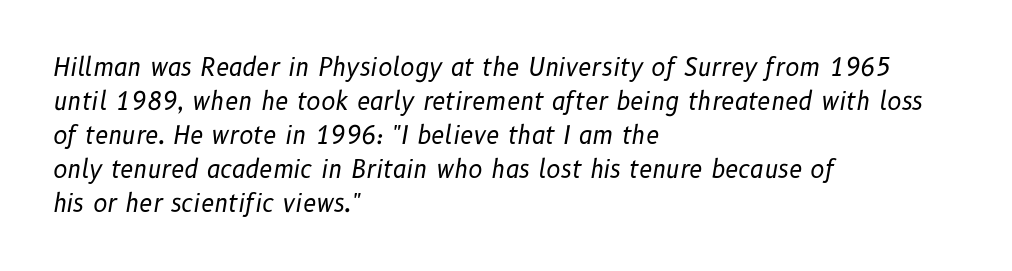
Typeset ragged right — the left edge is the straight one. Underline: absent. Looking at the ascenders, they clearly lean. The lines sit at an ordinary, default distance from one another. Is the letter spacing exaggerated? No — it looks like the ordinary default. Stem width sits at or under what a default text font uses.
